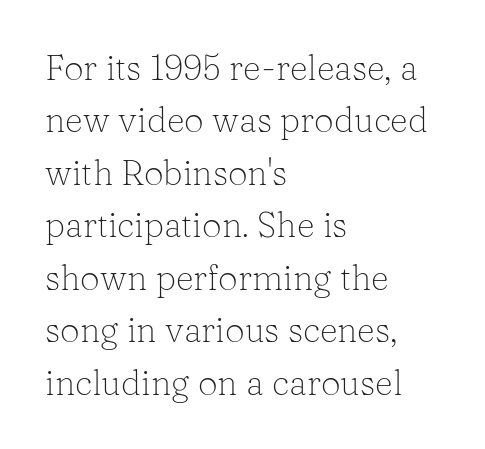
Q: Is the text bold? A: No.
Q: Is the text italic (slanted)? A: No, it is upright.
Q: Is the typeface a serif or a sans-serif typeface? A: Serif.
Q: Is the text underlined? A: No.
Q: How is the paragraph aligned? A: Left-aligned.
Q: Is the spacing between letters normal or unusually wide? A: Normal.
Q: Is the spacing between lines tight, normal or loose? A: Normal.
Q: Width (condensed, normal, or wide)? A: Normal.
Q: Stroke contrast? A: Low.
Q: x-height? A: Medium.
Q: Monospaced? A: No.
